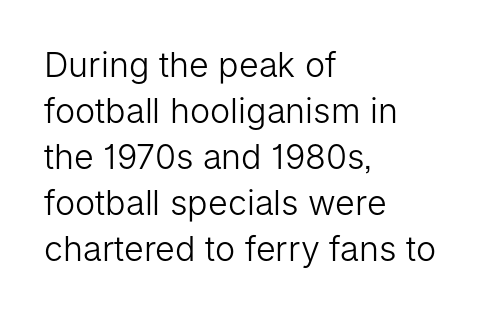
{"serif": "no", "italic": "no", "bold": "no", "weight": "light", "width": "normal", "stroke_contrast": "low", "x_height": "medium", "monospaced": "no", "underline": "no", "align": "left", "line_spacing": "normal", "line_spacing_ratio": 1.35, "letter_spacing": "normal", "letter_spacing_em": 0.0, "glyph_px": 34}
